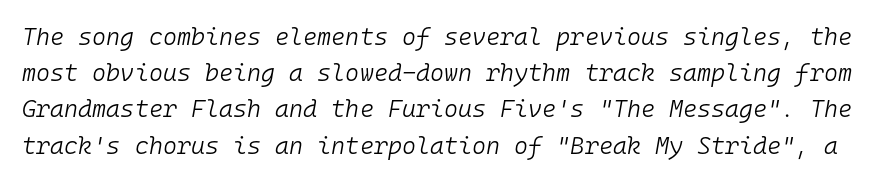
{"italic": "yes", "lean": "right", "slant_degrees": 10, "bold": "no", "underline": "no", "line_spacing": "normal", "line_spacing_ratio": 1.51, "letter_spacing": "normal", "letter_spacing_em": 0.0, "glyph_px": 24}
